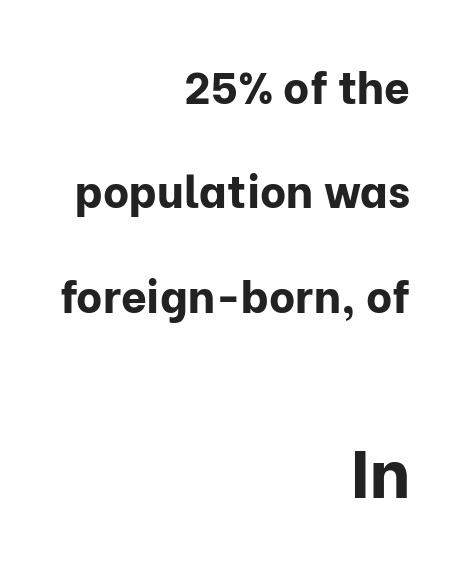
{"serif": "no", "italic": "no", "bold": "yes", "weight": "bold", "width": "normal", "stroke_contrast": "low", "x_height": "medium", "monospaced": "no", "underline": "no", "align": "right", "line_spacing": "loose", "line_spacing_ratio": 2.32, "letter_spacing": "normal", "letter_spacing_em": 0.0, "larger_block": "second", "size_ratio": 1.49, "glyph_px": 67}
